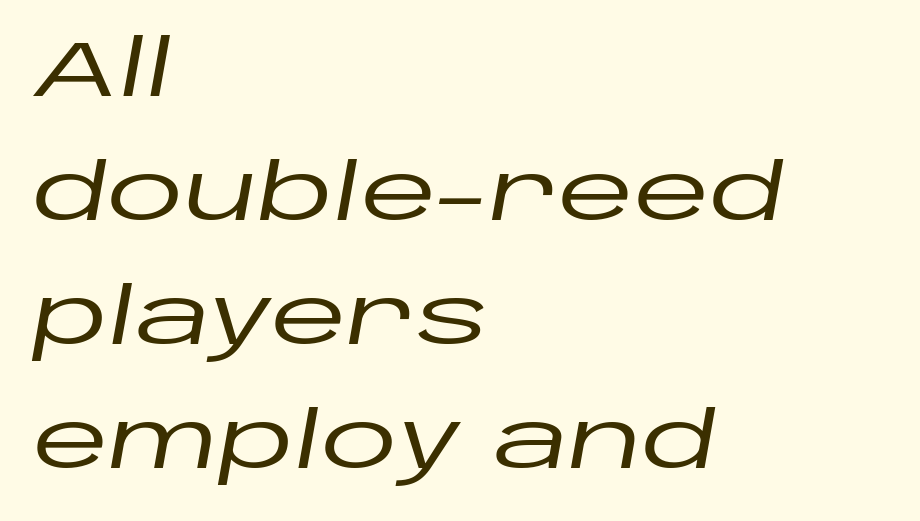
Q: Is the text italic (slanted)? A: Yes, it leans right by about 10 degrees.
Q: Is the text underlined? A: No.
Q: How is the paragraph aligned? A: Left-aligned.
Q: Is the spacing between letters normal or unusually wide? A: Normal.
Q: Is the spacing between lines tight, normal or loose? A: Normal.
Q: Width (condensed, normal, or wide)? A: Wide.
Q: Stroke contrast? A: Low.
Q: x-height? A: Large.
Q: Monospaced? A: No.
